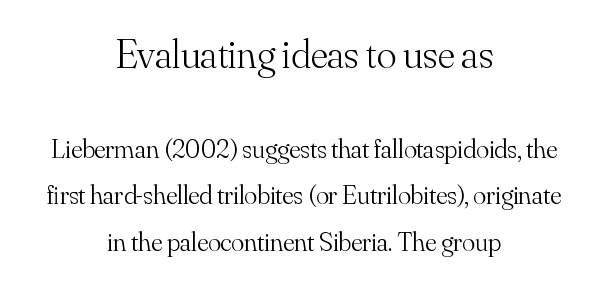
{"serif": "yes", "italic": "no", "bold": "no", "weight": "light", "width": "normal", "stroke_contrast": "medium", "x_height": "small", "monospaced": "no", "underline": "no", "align": "center", "line_spacing_ratio": 1.73, "letter_spacing": "normal", "letter_spacing_em": 0.0, "larger_block": "first", "size_ratio": 1.52, "glyph_px": 41}
